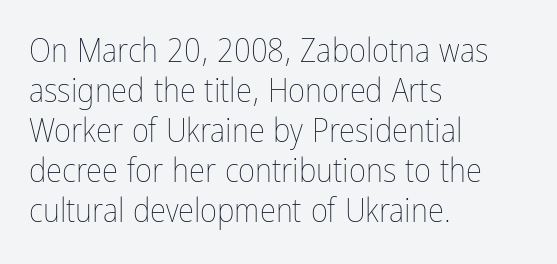
{"italic": "no", "bold": "no", "weight": "thin", "width": "condensed", "stroke_contrast": "low", "x_height": "medium", "monospaced": "no", "underline": "no", "align": "left", "line_spacing_ratio": 1.21, "letter_spacing": "normal", "letter_spacing_em": 0.0, "glyph_px": 33}
